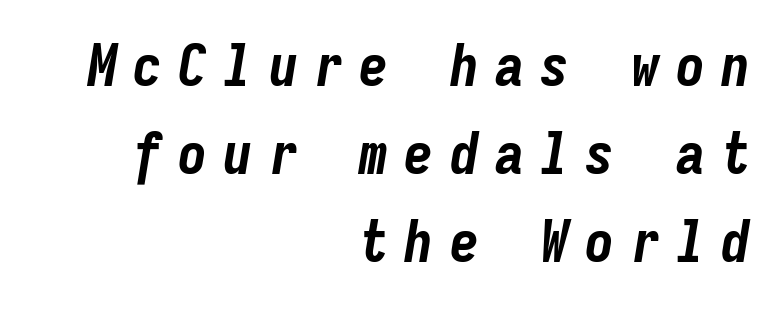
The image shows 58 px bold, condensed type, italic (leaning right), monospaced; set right-aligned, normal line spacing (1.52x), unusually wide letter spacing (+0.28 em), not underlined; low stroke contrast and a medium x-height.
